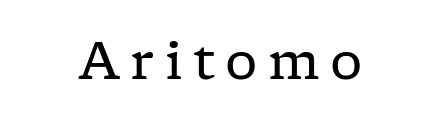
Q: Is the text bold? A: No.
Q: Is the text italic (slanted)? A: No, it is upright.
Q: Is the typeface a serif or a sans-serif typeface? A: Serif.
Q: Is the text underlined? A: No.
Q: Is the spacing between letters normal or unusually wide? A: Unusually wide.
Q: Width (condensed, normal, or wide)? A: Wide.
Q: Stroke contrast? A: Low.
Q: x-height? A: Medium.
Q: Monospaced? A: No.
